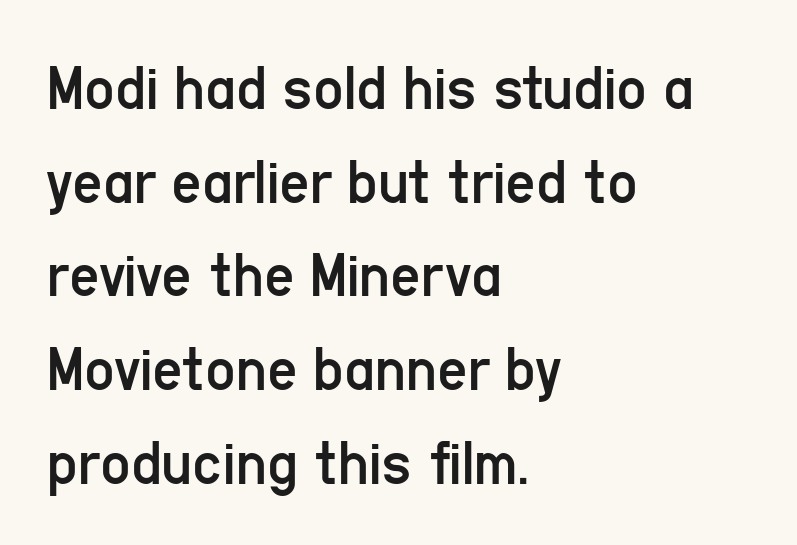
The image shows 66 px regular-weight, condensed sans-serif type, upright; set left-aligned, normal line spacing (1.42x), normal letter spacing, not underlined; low stroke contrast and a medium x-height.
